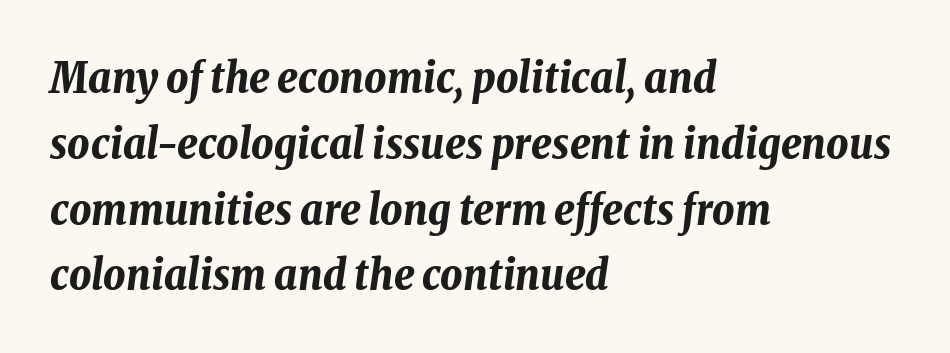
When letters slant like this, we call the style italic. Proportional: the letters do not fall into vertical columns. The block of text has a typical density, with ordinary space between rows. Heavy-handed strokes throughout: this text is bold. This rendering uses left alignment, leaving the right contour irregular.
